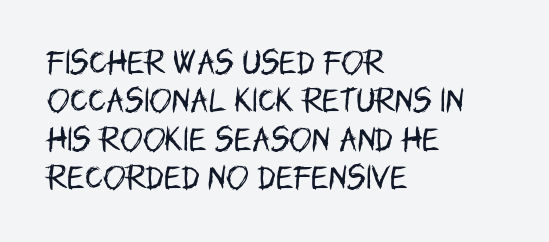
Every row of glyphs begins at an identical x-position on the left. A roman cut, with each character standing at attention. Does the leading feel generous? No, just average. The tracking reads as untouched default to a designer's eye.
